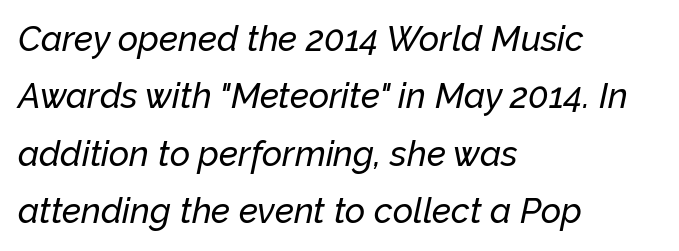
One-word summary of the alignment: left. Think of a printed novel: that variable character pitch is what you see here. This is oblique type, the kind used for emphasis or titles. Regular leading.
